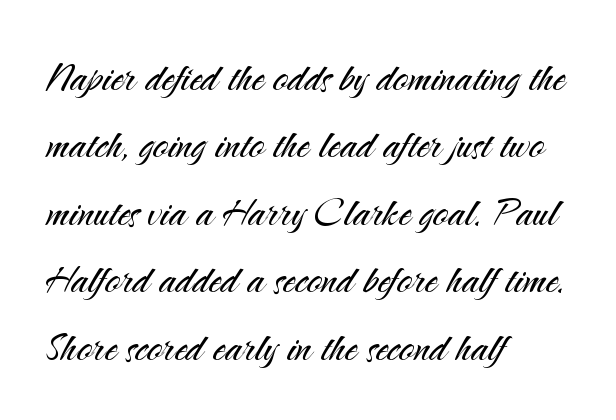
The image shows 50 px light sans-serif type; set left-aligned, normal line spacing (1.35x), normal letter spacing, not underlined; medium stroke contrast and a small x-height.
